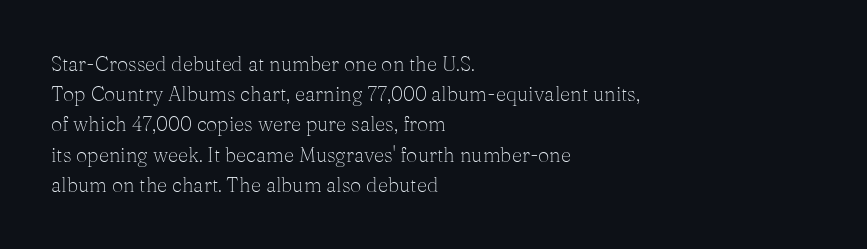
The image shows 20 px text type, upright; set left-aligned, normal line spacing (1.51x), normal letter spacing, not underlined.
